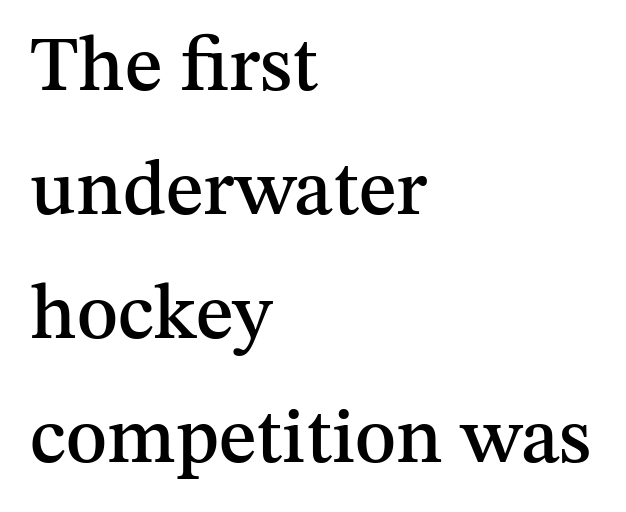
Q: Is the text italic (slanted)? A: No, it is upright.
Q: Is the typeface a serif or a sans-serif typeface? A: Serif.
Q: Is the text underlined? A: No.
Q: How is the paragraph aligned? A: Left-aligned.
Q: Is the spacing between letters normal or unusually wide? A: Normal.
Q: Is the spacing between lines tight, normal or loose? A: Normal.
Q: Width (condensed, normal, or wide)? A: Normal.
Q: Stroke contrast? A: Medium.
Q: x-height? A: Medium.
Q: Monospaced? A: No.
